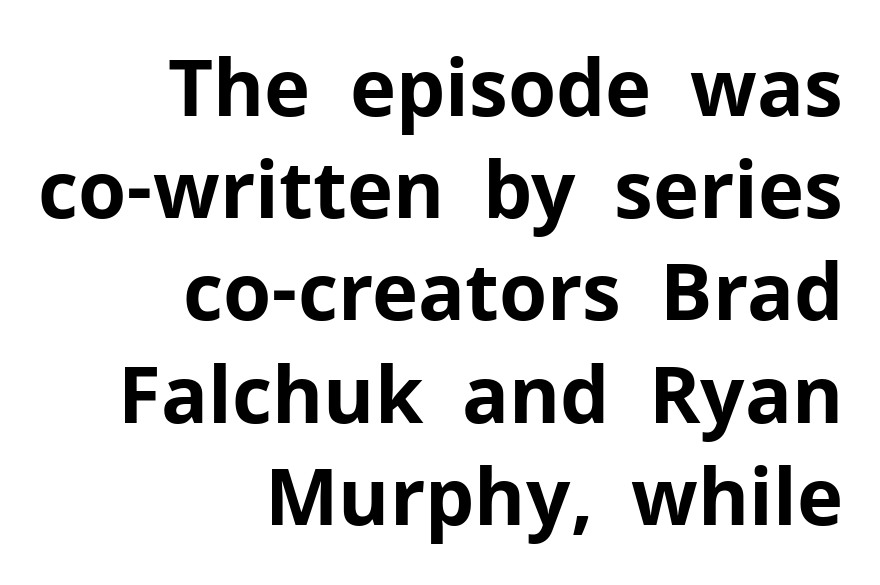
The image shows 78 px bold sans-serif type, upright; set right-aligned, normal line spacing (1.31x), normal letter spacing, not underlined; low stroke contrast and a medium x-height.
